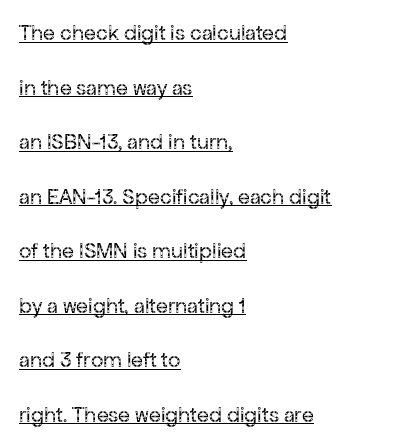
The image shows 22 px text type, upright; set left-aligned, loose line spacing (2.48x), normal letter spacing, underlined.
